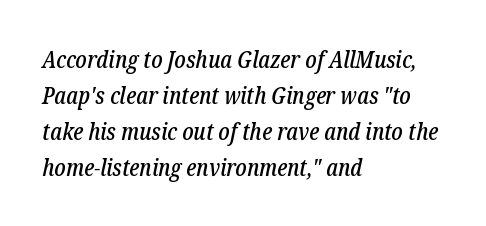
Compared with typical body copy, the letter spacing here is the same. The space directly below the letters is spotless. Casual observation: everything's shoved over to the left. Compared with typical paragraphs, the rows here are spaced about the same. Italic? Definitely — the glyphs are oblique.
